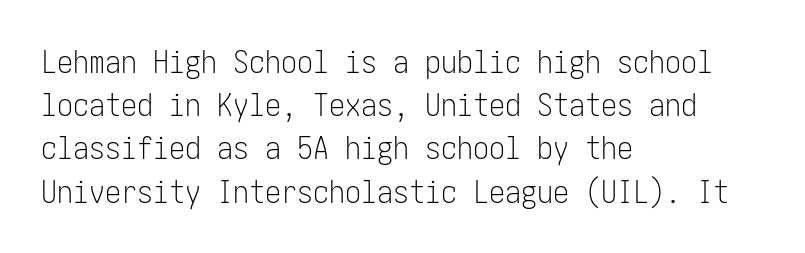
{"serif": "no", "italic": "no", "bold": "no", "weight": "light", "width": "condensed", "stroke_contrast": "low", "x_height": "medium", "underline": "no", "align": "left", "line_spacing": "normal", "line_spacing_ratio": 1.35, "letter_spacing": "normal", "letter_spacing_em": 0.0, "glyph_px": 32}
